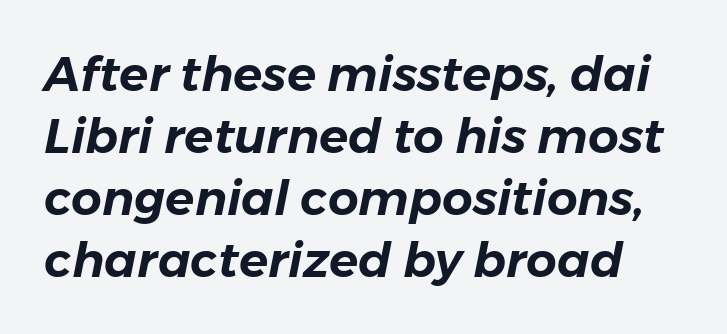
{"italic": "yes", "lean": "right", "slant_degrees": 11, "width": "normal", "stroke_contrast": "low", "x_height": "medium", "monospaced": "no", "underline": "no", "line_spacing": "normal", "line_spacing_ratio": 1.29, "letter_spacing": "normal", "letter_spacing_em": 0.0, "glyph_px": 48}
